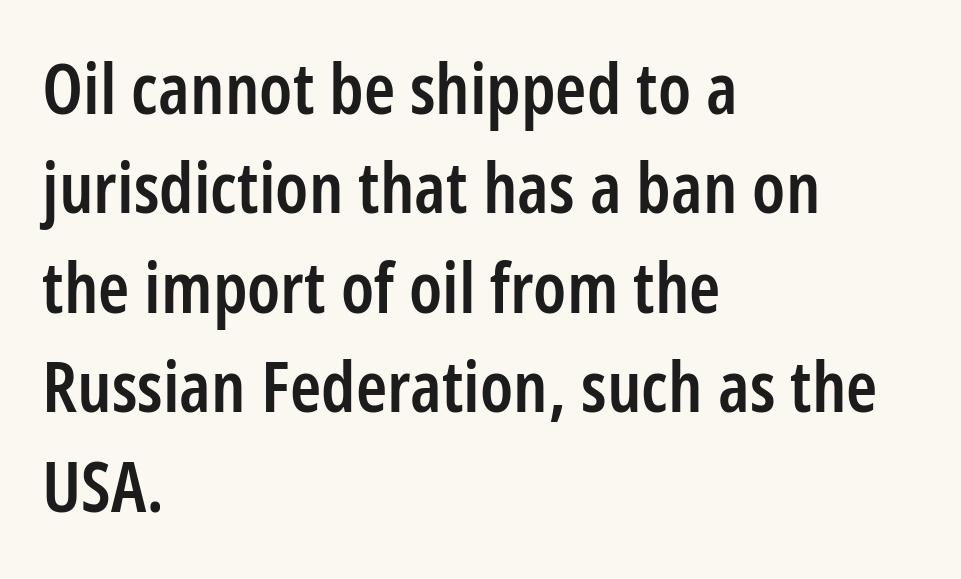
This sample keeps an unexceptional amount of space between lines. Quick note: not italic, upright. The gap between lines stays unmarked. Do the characters align in a grid? No, the font is proportional. Note: no serifs on the glyphs.
